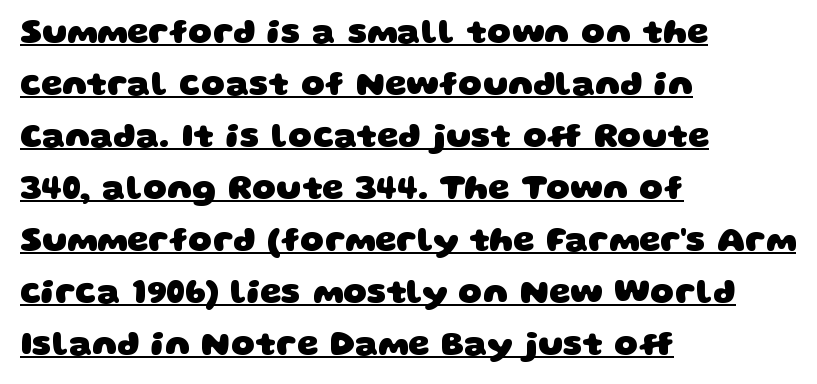
{"serif": "no", "bold": "yes", "weight": "heavy", "width": "wide", "stroke_contrast": "low", "x_height": "large", "monospaced": "no", "underline": "yes", "align": "left", "line_spacing": "normal", "line_spacing_ratio": 1.53, "letter_spacing": "normal", "letter_spacing_em": 0.0, "glyph_px": 34}
